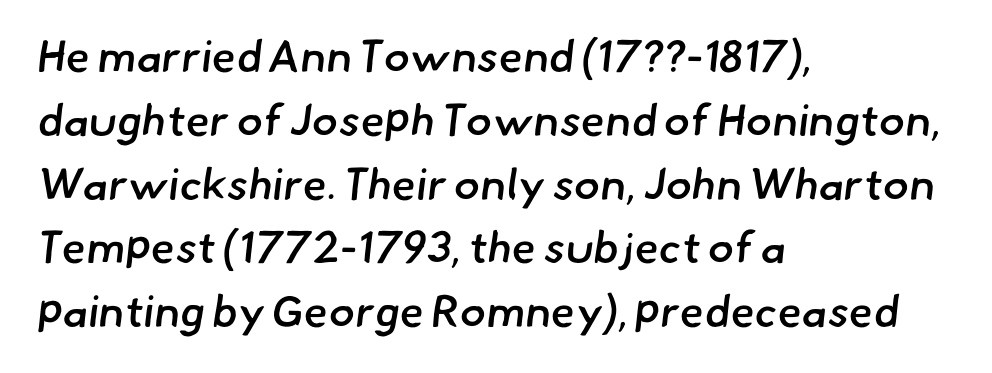
{"serif": "no", "bold": "semi", "weight": "semibold", "width": "normal", "stroke_contrast": "low", "x_height": "small", "monospaced": "no", "underline": "no", "align": "left", "line_spacing": "normal", "line_spacing_ratio": 1.45, "letter_spacing": "normal", "letter_spacing_em": 0.0, "glyph_px": 44}
